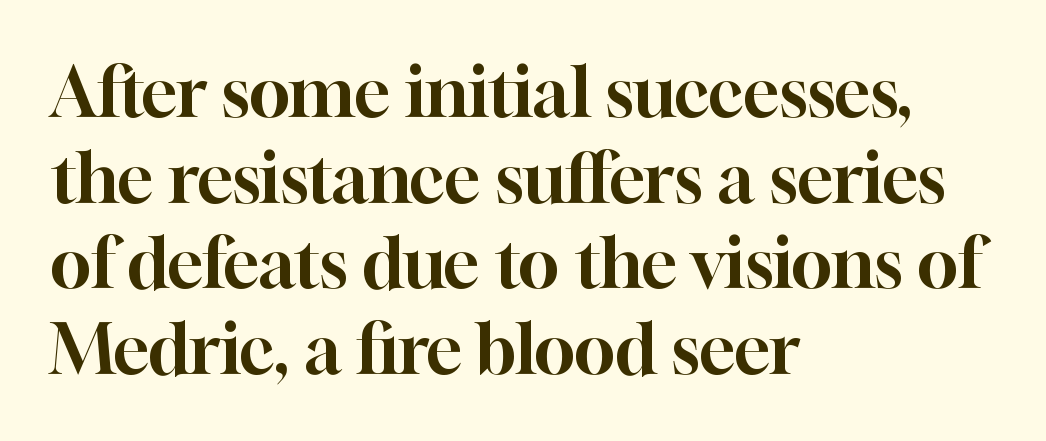
Q: Is the text italic (slanted)? A: No, it is upright.
Q: Is the typeface a serif or a sans-serif typeface? A: Serif.
Q: Is the text underlined? A: No.
Q: How is the paragraph aligned? A: Left-aligned.
Q: Is the spacing between letters normal or unusually wide? A: Normal.
Q: Is the spacing between lines tight, normal or loose? A: Normal.
Q: Width (condensed, normal, or wide)? A: Normal.
Q: Stroke contrast? A: High.
Q: x-height? A: Medium.
Q: Monospaced? A: No.
